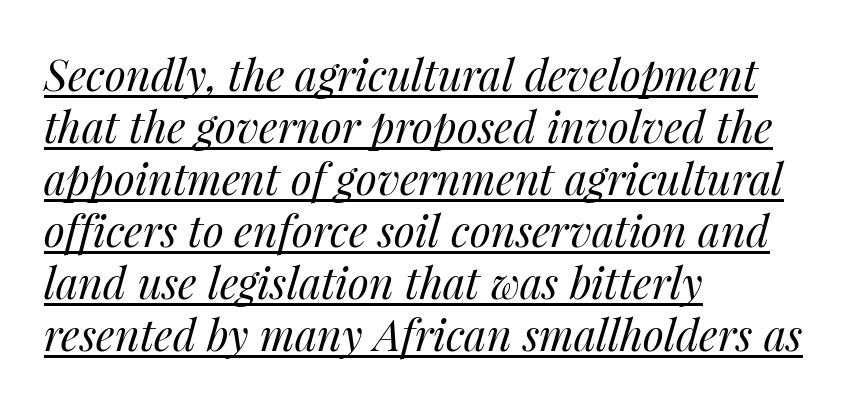
The image shows 43 px regular-weight type, italic (leaning right); set left-aligned, line spacing 1.21x, normal letter spacing, underlined; medium stroke contrast and a medium x-height.
